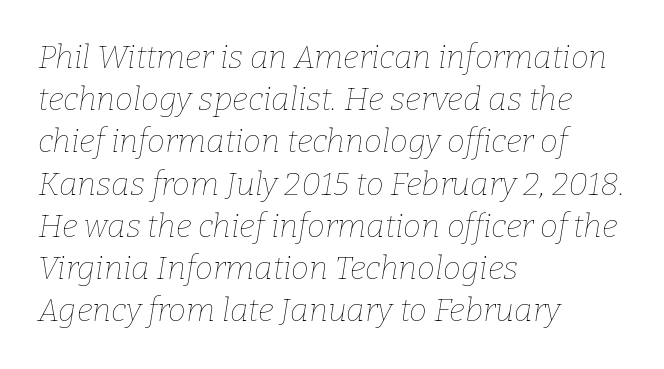
The rendering keeps characters at their native spacing. The passage shown is typed in a proportional face where columns would drift. Compared with typical paragraphs, the rows here are spaced about the same. The axis of the letterforms is tilted away from vertical. The typeface has the unassuming heft of standard copy or less. The foot of each line stays bare and open.
